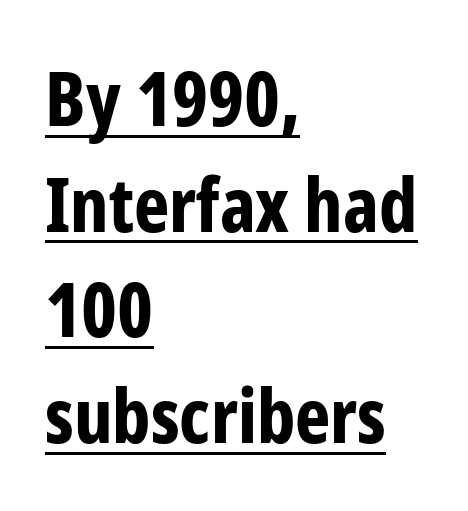
The image shows 75 px bold, condensed sans-serif type, upright; set left-aligned, normal line spacing (1.41x), normal letter spacing, underlined; low stroke contrast and a medium x-height.
